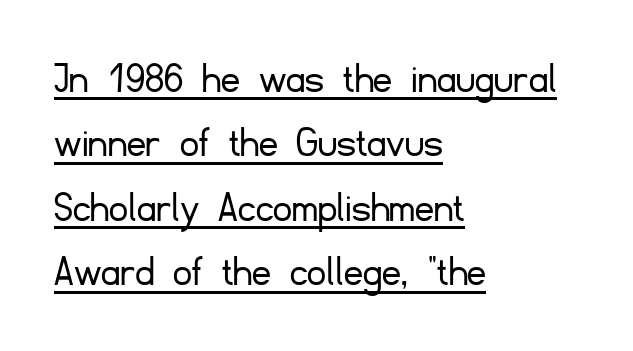
{"serif": "no", "italic": "no", "bold": "no", "weight": "light", "width": "normal", "stroke_contrast": "low", "x_height": "small", "monospaced": "no", "underline": "yes", "align": "left", "line_spacing": "normal", "line_spacing_ratio": 1.4, "letter_spacing": "normal", "letter_spacing_em": 0.0, "glyph_px": 46}
